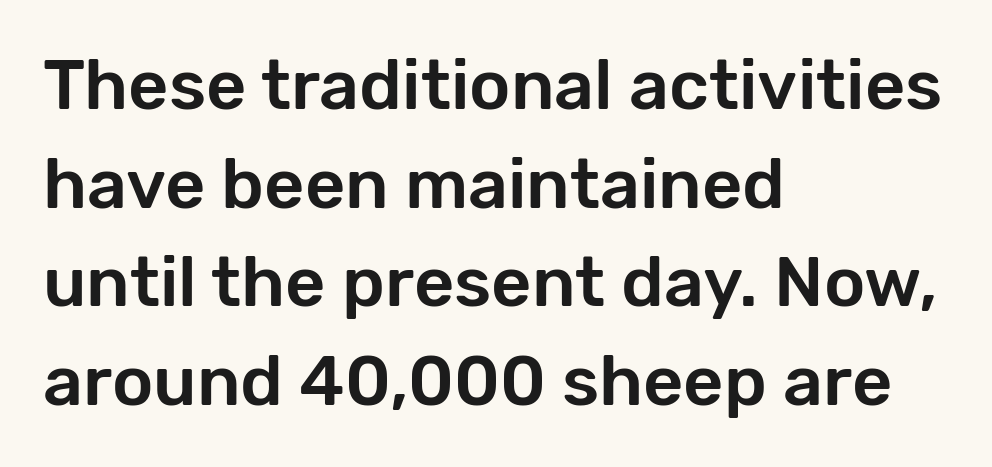
Is the block centered? No — it sits flush against the left margin. Regular leading. Vertical strokes here are truly vertical. This rendering leaves character spacing at its baseline value.
